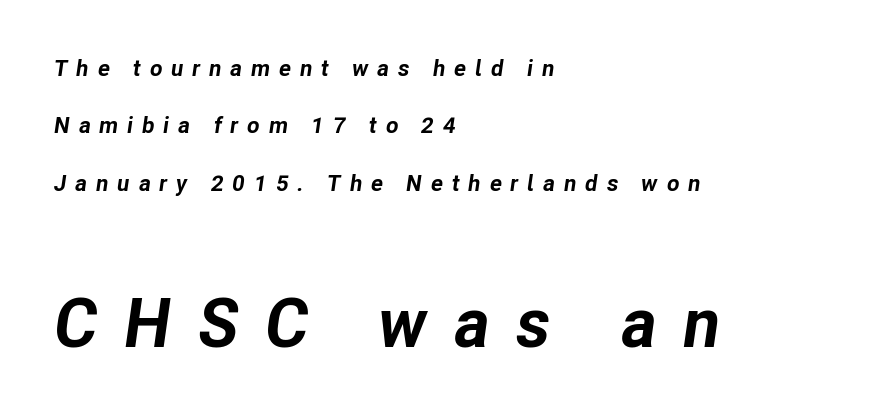
A typesetter would mark this as italic. The rendering uses a large line-height, opening up the rows. Loose tracking; the words dissolve into strings of separated letters. Strokes here are thick enough to call this a true bold.
